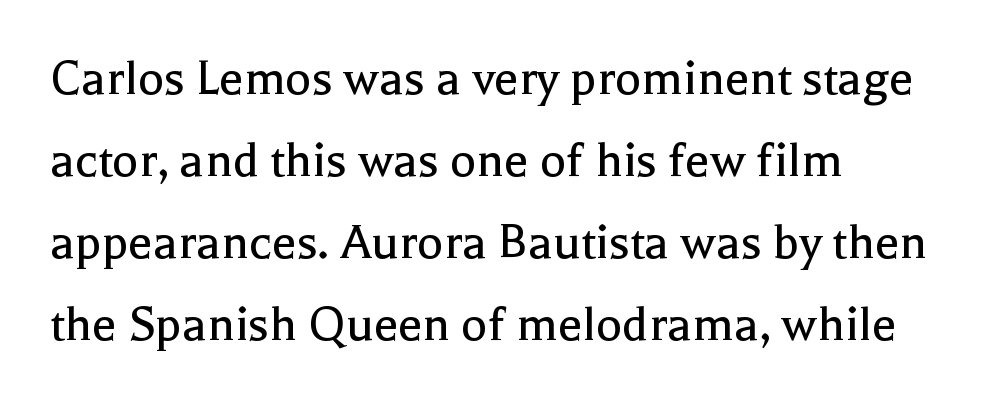
The letters advance in unequal steps, a hallmark of proportional type. Italic: no, the glyphs are upright roman. The designer left line spacing at the default. Descenders are the only things crossing below the line.
